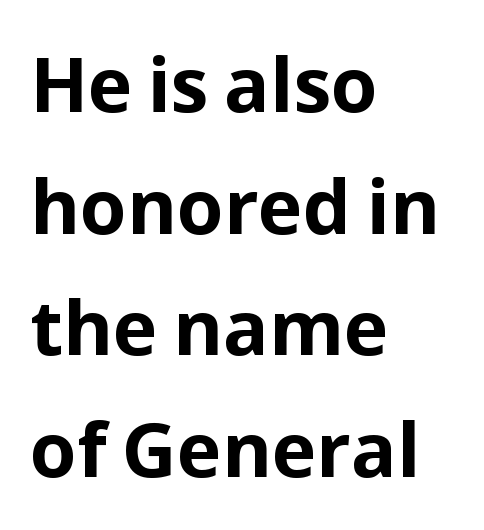
Q: Is the text bold? A: Yes.
Q: Is the text italic (slanted)? A: No, it is upright.
Q: Is the typeface a serif or a sans-serif typeface? A: Sans-serif.
Q: Is the text underlined? A: No.
Q: How is the paragraph aligned? A: Left-aligned.
Q: Is the spacing between letters normal or unusually wide? A: Normal.
Q: Is the spacing between lines tight, normal or loose? A: Normal.
Q: Width (condensed, normal, or wide)? A: Normal.
Q: Stroke contrast? A: Low.
Q: x-height? A: Medium.
Q: Monospaced? A: No.
